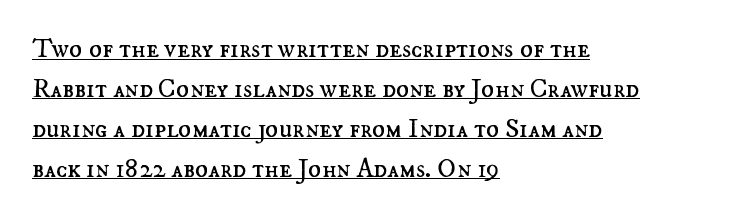
Is the stroke heavy? The answer is a plain regular-or-lighter. No italicization has been applied; the sample stays upright. Quick note: interline space is typical. The rendering uses the underline text-decoration.
